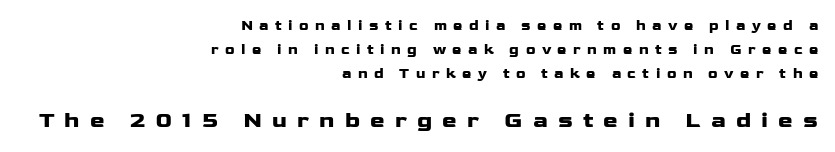
Q: Is the text bold? A: Yes.
Q: Is the text italic (slanted)? A: No, it is upright.
Q: Is the text underlined? A: No.
Q: How is the paragraph aligned? A: Right-aligned.
Q: Is the spacing between letters normal or unusually wide? A: Unusually wide.
Q: Which block of text is set in a larger size, the first (top) or the second (bottom)? A: The second (bottom) one.
